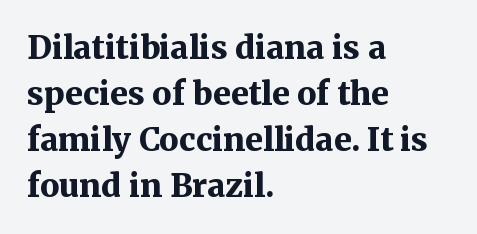
Q: Is the text bold? A: Yes.
Q: Is the text italic (slanted)? A: No, it is upright.
Q: Is the typeface a serif or a sans-serif typeface? A: Serif.
Q: Is the text underlined? A: No.
Q: How is the paragraph aligned? A: Left-aligned.
Q: Is the spacing between letters normal or unusually wide? A: Normal.
Q: Is the spacing between lines tight, normal or loose? A: Normal.
Q: Width (condensed, normal, or wide)? A: Normal.
Q: Stroke contrast? A: Medium.
Q: x-height? A: Medium.
Q: Monospaced? A: No.
